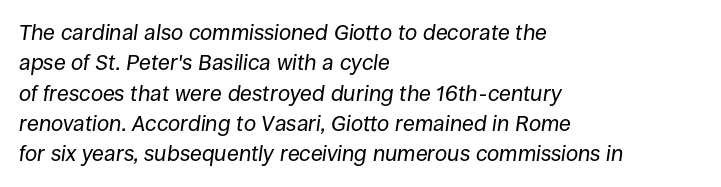
This is not heavy type; no bold has been used. The specimen omits any rule beneath the text block's lines. The rows are spaced the way most documents space them. This is oblique type, the kind used for emphasis or titles. The lines are quadded left.
